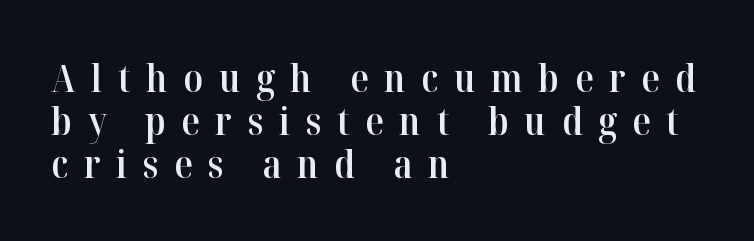
The image shows 38 px semibold serif type, upright; set left-aligned, tight line spacing (1.13x), unusually wide letter spacing (+0.41 em), not underlined; high stroke contrast and a medium x-height.
